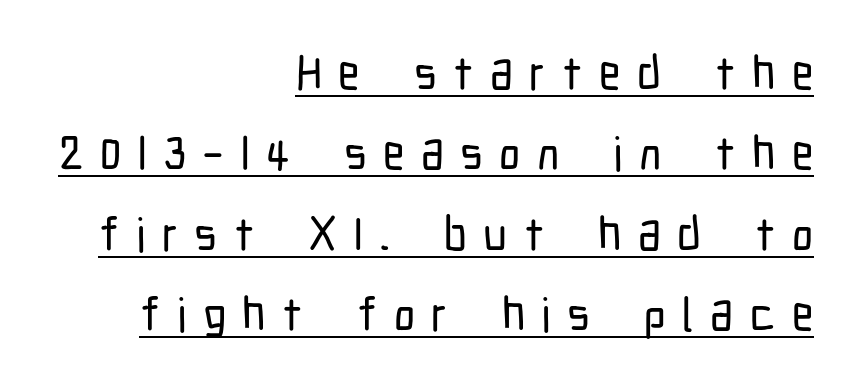
The image shows 47 px condensed sans-serif type, upright; set right-aligned, line spacing 1.71x, unusually wide letter spacing (+0.35 em), underlined; low stroke contrast and a medium x-height.
